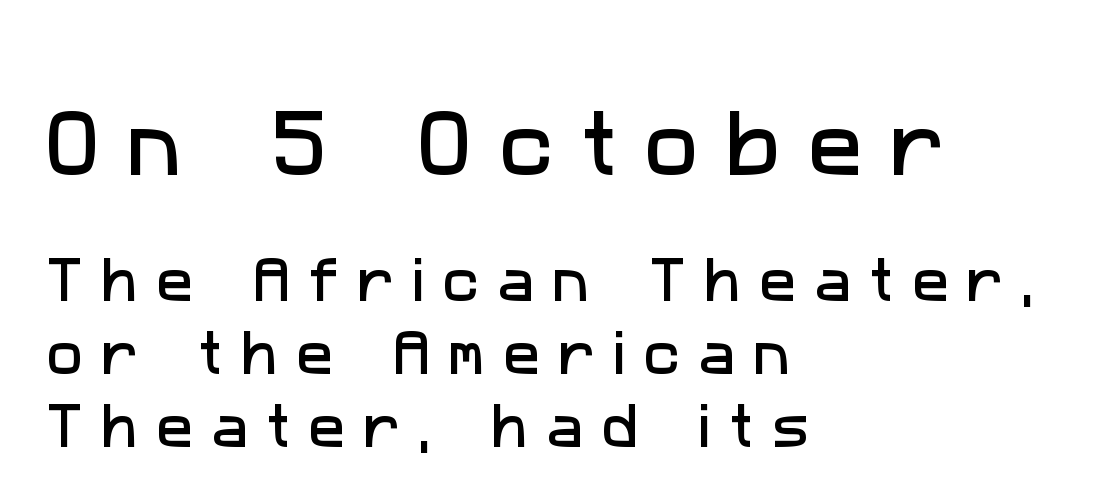
Q: Is the typeface a serif or a sans-serif typeface? A: Sans-serif.
Q: Is the text underlined? A: No.
Q: How is the paragraph aligned? A: Left-aligned.
Q: Is the spacing between letters normal or unusually wide? A: Unusually wide.
Q: Is the spacing between lines tight, normal or loose? A: Normal.
Q: Which block of text is set in a larger size, the first (top) or the second (bottom)? A: The first (top) one.
Q: Width (condensed, normal, or wide)? A: Normal.
Q: Stroke contrast? A: Low.
Q: x-height? A: Medium.
Q: Monospaced? A: No.
